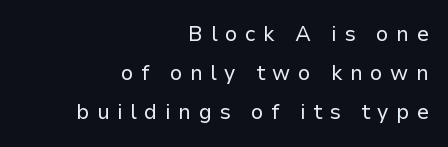
The image shows 21 px text type, upright; set right-aligned, line spacing 1.86x, unusually wide letter spacing (+0.35 em), not underlined.
